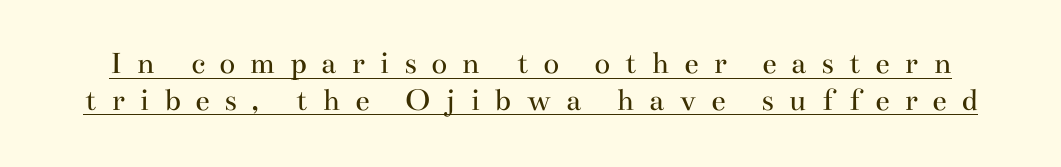
{"serif": "yes", "italic": "no", "bold": "no", "weight": "regular", "width": "wide", "stroke_contrast": "medium", "x_height": "small", "monospaced": "no", "underline": "yes", "line_spacing": "tight", "line_spacing_ratio": 1.11, "letter_spacing": "wide", "letter_spacing_em": 0.44, "glyph_px": 33}
